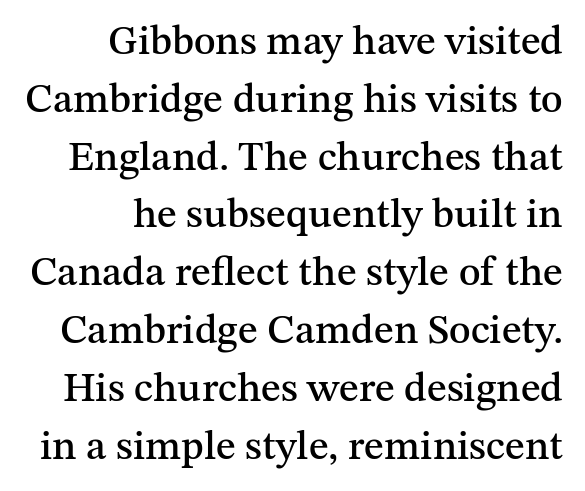
Q: Is the text italic (slanted)? A: No, it is upright.
Q: Is the typeface a serif or a sans-serif typeface? A: Serif.
Q: Is the text underlined? A: No.
Q: How is the paragraph aligned? A: Right-aligned.
Q: Is the spacing between letters normal or unusually wide? A: Normal.
Q: Is the spacing between lines tight, normal or loose? A: Normal.
Q: Width (condensed, normal, or wide)? A: Normal.
Q: Stroke contrast? A: Medium.
Q: x-height? A: Medium.
Q: Monospaced? A: No.
